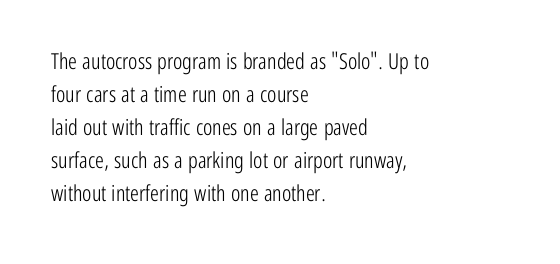
In terms of leading, this rendering sits right in the middle. Quick note: not italic, upright. Stems here are at most as thick as an everyday book face. Letter spacing: default.
